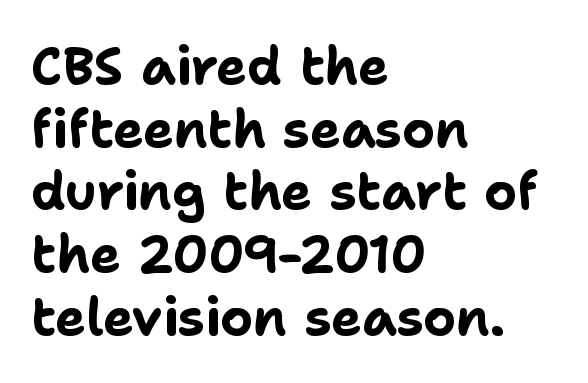
Summary of weight: heavy, a full bold. Check where the strokes stop: nothing finishes them off — pure sans. Letter spacing: default. Each line starts at the same left margin while the right side varies. Nope, not italic — everything's standing straight. These lines are rendered in a variable-pitch font.
